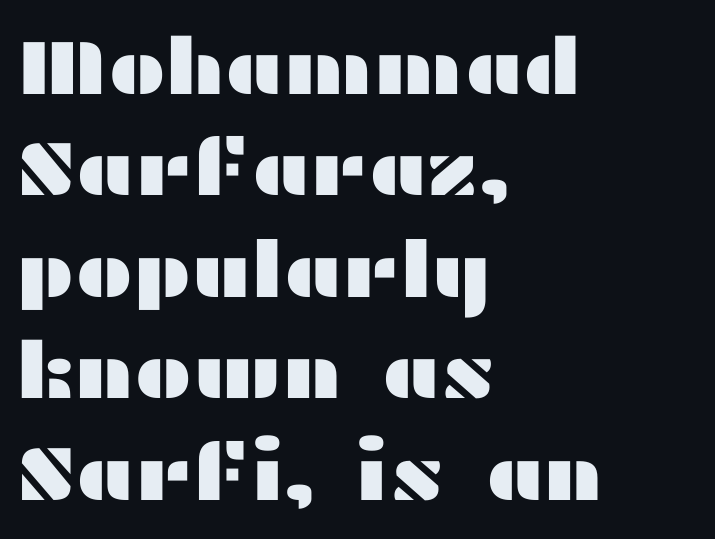
Q: Is the text italic (slanted)? A: No, it is upright.
Q: Is the typeface a serif or a sans-serif typeface? A: Sans-serif.
Q: Is the text underlined? A: No.
Q: How is the paragraph aligned? A: Left-aligned.
Q: Is the spacing between letters normal or unusually wide? A: Normal.
Q: Is the spacing between lines tight, normal or loose? A: Normal.
Q: Width (condensed, normal, or wide)? A: Wide.
Q: Stroke contrast? A: Medium.
Q: x-height? A: Medium.
Q: Monospaced? A: No.
